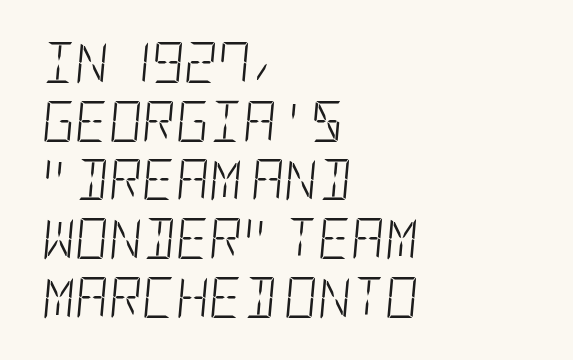
{"italic": "yes", "lean": "right", "slant_degrees": 5, "bold": "no", "weight": "light", "width": "condensed", "stroke_contrast": "low", "x_height": "large", "underline": "no", "align": "left", "line_spacing": "normal", "line_spacing_ratio": 1.43, "letter_spacing": "normal", "letter_spacing_em": 0.0, "glyph_px": 41}
